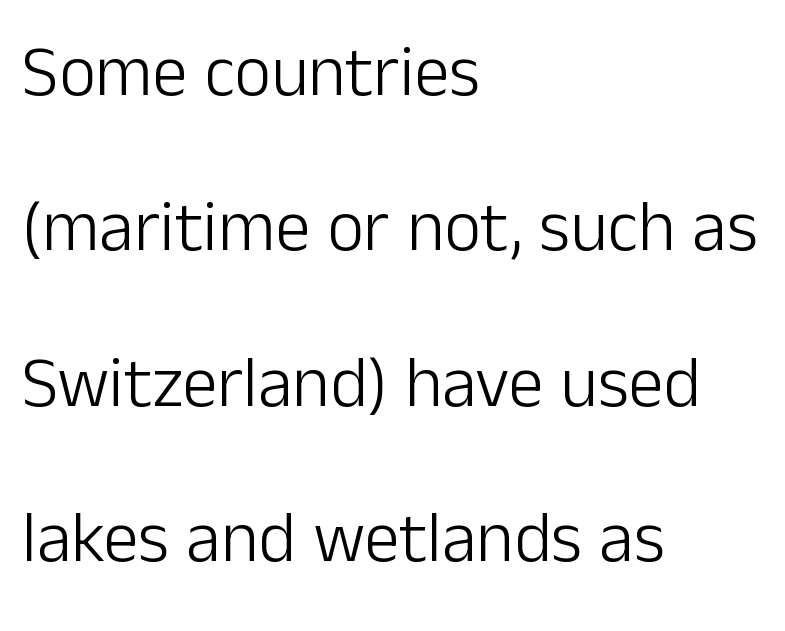
The image shows 71 px light sans-serif type, upright; set left-aligned, loose line spacing (2.19x), normal letter spacing, not underlined; low stroke contrast and a medium x-height.
